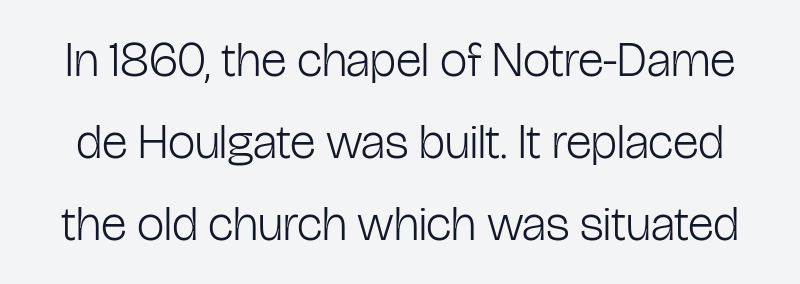
{"serif": "no", "italic": "no", "bold": "no", "weight": "light", "width": "condensed", "stroke_contrast": "low", "x_height": "medium", "monospaced": "no", "underline": "no", "line_spacing": "normal", "line_spacing_ratio": 1.67, "letter_spacing": "normal", "letter_spacing_em": 0.0, "glyph_px": 49}
